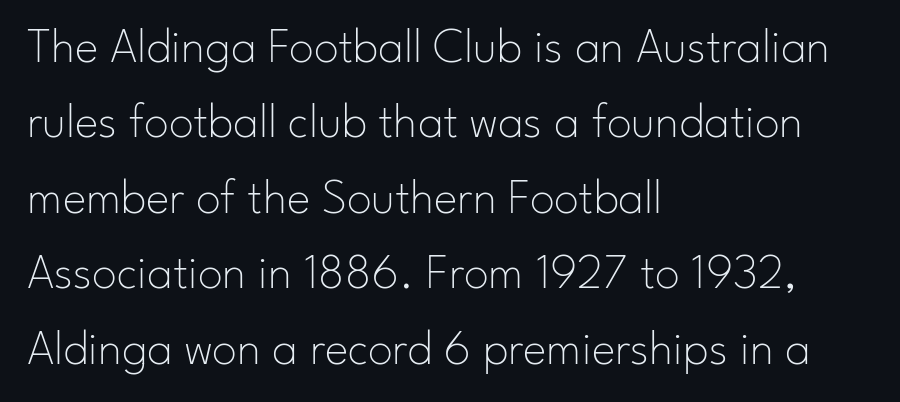
The image shows 50 px thin sans-serif type, upright; set left-aligned, normal line spacing (1.51x), normal letter spacing, not underlined; low stroke contrast and a small x-height.
